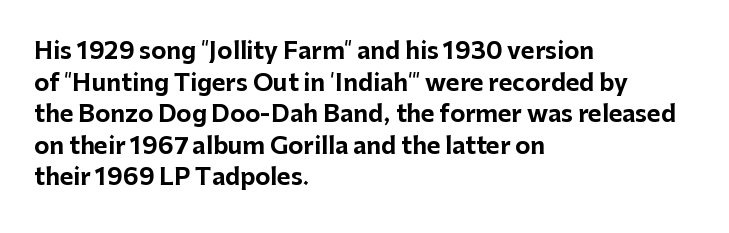
The image shows 23 px bold type, upright; set left-aligned, normal line spacing (1.37x), normal letter spacing, not underlined.
